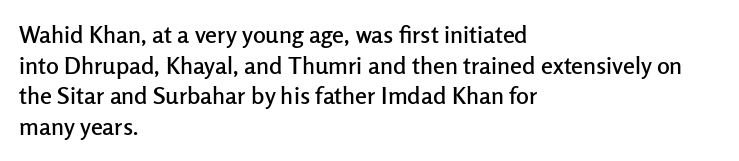
The image shows 24 px text type, upright; set left-aligned, normal line spacing (1.28x), normal letter spacing, not underlined.
